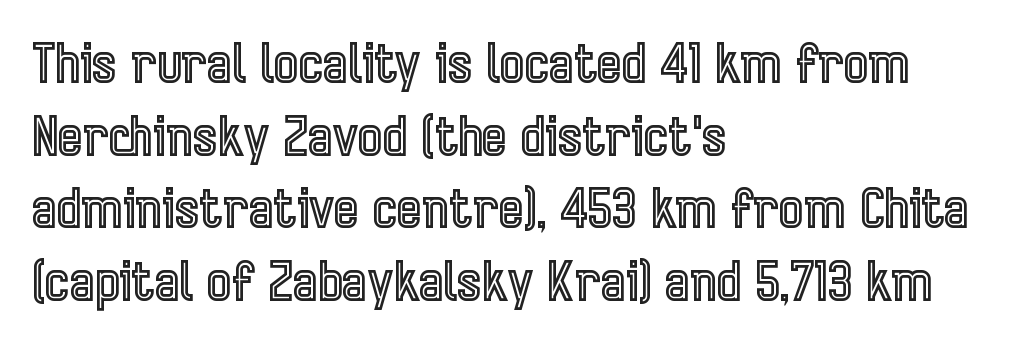
The font's upright variant was chosen for this text. This rendering features lettering with no underline. This block has exactly the height ordinary leading produces. The rag falls on the right side of this text block. The line texture is even and compact thanks to regular tracking.
